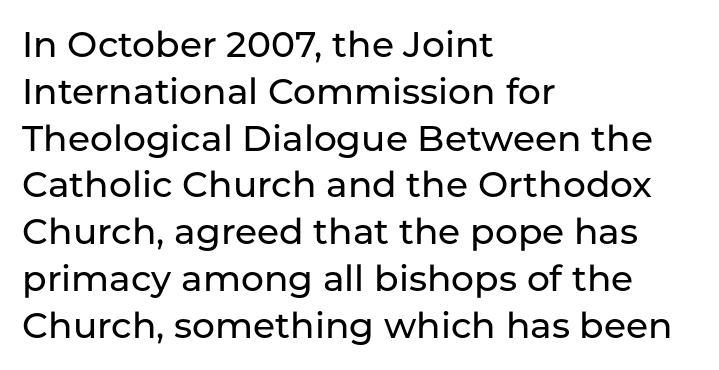
{"serif": "no", "italic": "no", "width": "normal", "stroke_contrast": "low", "x_height": "medium", "monospaced": "no", "underline": "no", "align": "left", "line_spacing": "normal", "line_spacing_ratio": 1.3, "letter_spacing": "normal", "letter_spacing_em": 0.0, "glyph_px": 36}
